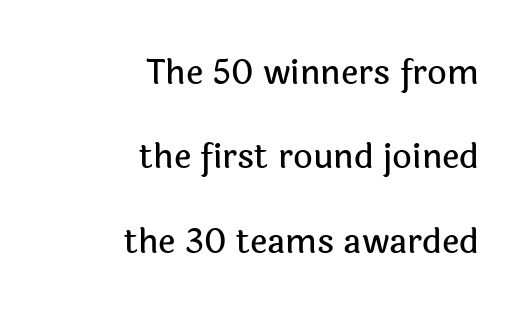
{"serif": "no", "italic": "no", "width": "normal", "x_height": "medium", "monospaced": "no", "underline": "no", "align": "right", "line_spacing": "loose", "line_spacing_ratio": 2.48, "letter_spacing": "normal", "letter_spacing_em": 0.0, "glyph_px": 34}
